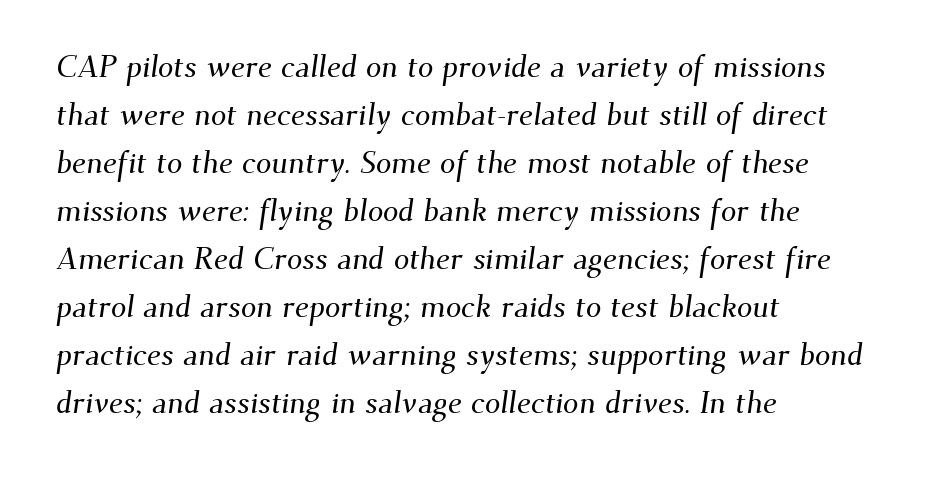
The image shows 31 px serif type; set left-aligned, normal line spacing (1.55x), normal letter spacing, not underlined; medium stroke contrast and a small x-height.
